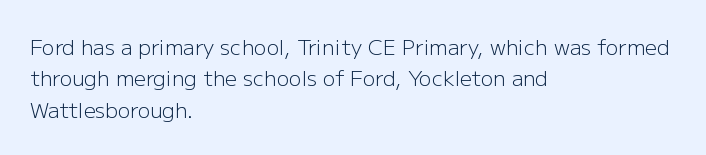
Ordinary non-slanted type is in use. Honestly, the row spacing looks completely unremarkable. These lines keep a tight, regular rhythm from letter to letter. These lines stack with their left ends in a neat column.
